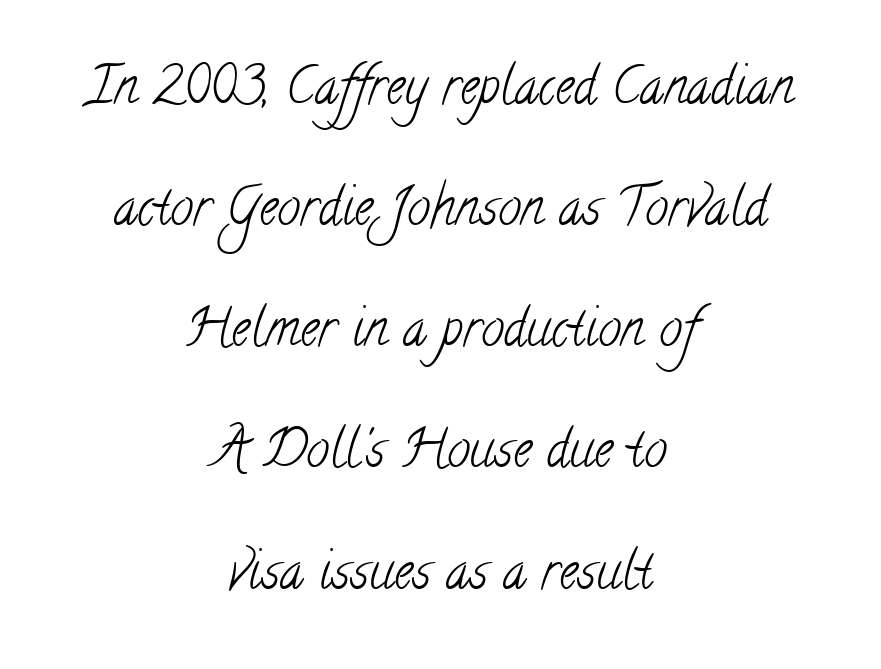
The image shows 52 px light, condensed serif type; set centered, loose line spacing (2.33x), normal letter spacing, not underlined; low stroke contrast and a small x-height.
